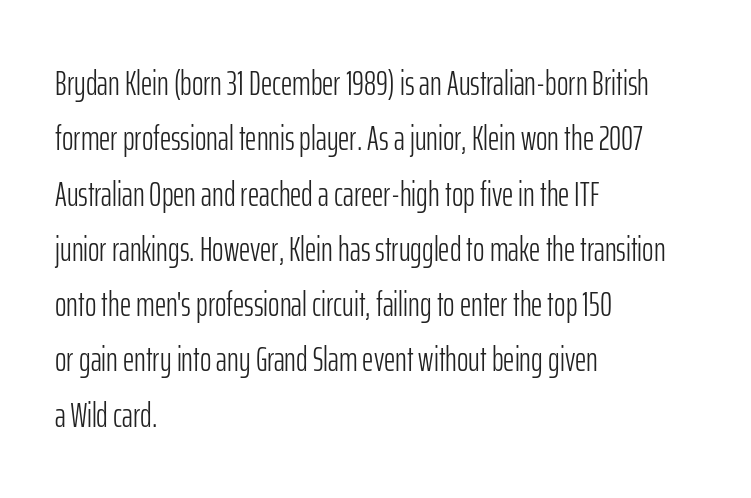
Stem width sits at or under what a default text font uses. Do the characters align in a grid? No, the font is proportional. Students, note that the glyphs here touch the page at normal intervals. The baseline area is clear. Typographically, this falls in the sans-serif category.
